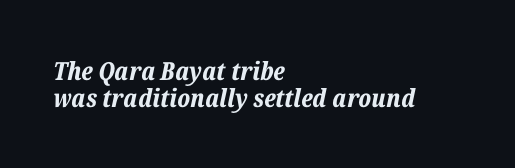
The image shows 25 px bold type, italic (leaning right); set left-aligned, tight line spacing (1.08x), normal letter spacing, not underlined.
